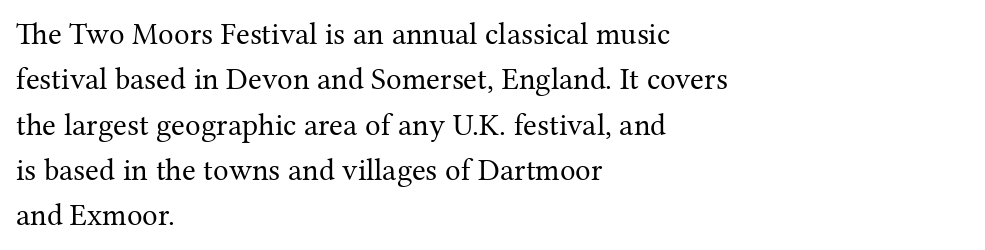
Q: Is the text bold? A: No.
Q: Is the text italic (slanted)? A: No, it is upright.
Q: Is the typeface a serif or a sans-serif typeface? A: Serif.
Q: Is the text underlined? A: No.
Q: How is the paragraph aligned? A: Left-aligned.
Q: Is the spacing between letters normal or unusually wide? A: Normal.
Q: Is the spacing between lines tight, normal or loose? A: Normal.
Q: Width (condensed, normal, or wide)? A: Normal.
Q: Stroke contrast? A: Medium.
Q: x-height? A: Medium.
Q: Monospaced? A: No.
